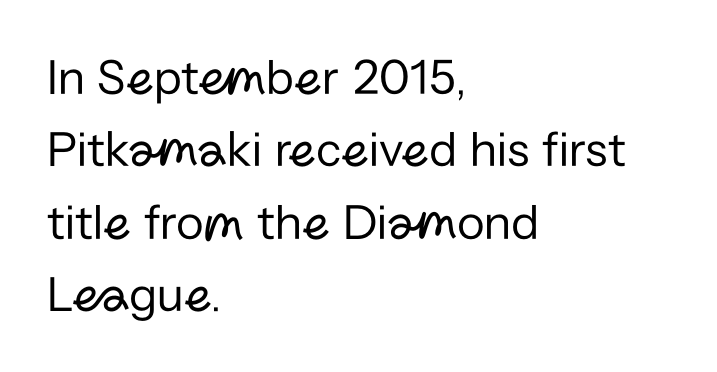
{"serif": "no", "italic": "no", "bold": "no", "weight": "regular", "width": "normal", "stroke_contrast": "low", "x_height": "medium", "monospaced": "no", "underline": "no", "align": "left", "line_spacing": "normal", "line_spacing_ratio": 1.42, "letter_spacing": "normal", "letter_spacing_em": 0.0, "glyph_px": 51}
